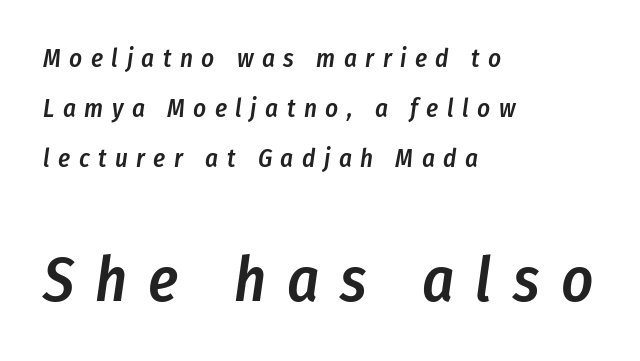
{"italic": "yes", "lean": "right", "slant_degrees": 8, "bold": "semi", "weight": "semibold", "width": "condensed", "stroke_contrast": "low", "x_height": "medium", "monospaced": "no", "underline": "no", "align": "left", "line_spacing": "loose", "line_spacing_ratio": 2.0, "letter_spacing": "wide", "letter_spacing_em": 0.34, "larger_block": "second", "size_ratio": 2.48, "glyph_px": 62}
